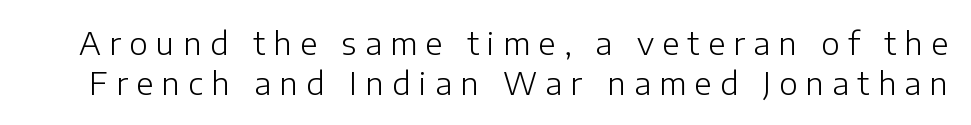
A sans-serif font was chosen for this passage. Ascenders rise straight up at ninety degrees. Display-style spreading of the glyphs; the letterfit is very open. A typesetter would call this proportional, since set widths differ per character. Descender tails drop into unmarked territory. Stems and bowls with no extra thickness — not bold.
